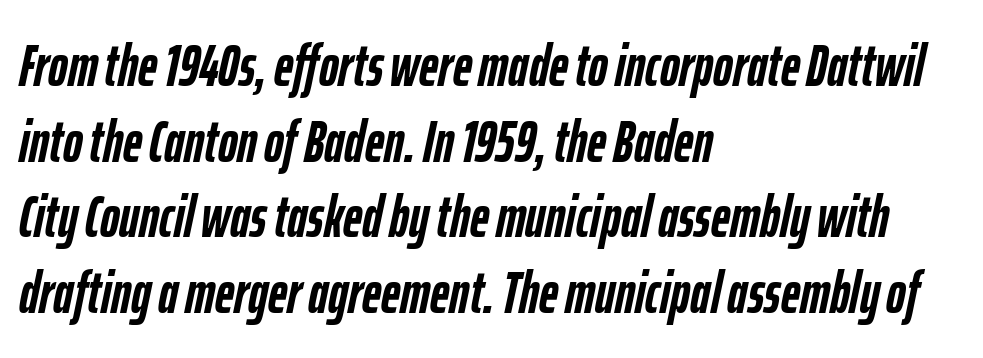
{"italic": "yes", "lean": "right", "slant_degrees": 12, "bold": "yes", "weight": "semibold", "width": "condensed", "stroke_contrast": "low", "x_height": "medium", "monospaced": "no", "underline": "no", "align": "left", "line_spacing": "normal", "line_spacing_ratio": 1.28, "letter_spacing": "normal", "letter_spacing_em": 0.0, "glyph_px": 59}
